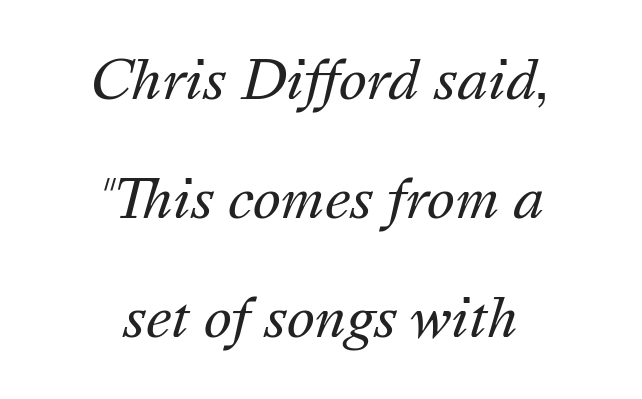
The image shows 53 px regular-weight type, italic (leaning right); set centered, loose line spacing (2.25x), normal letter spacing, not underlined; medium stroke contrast and a medium x-height.
